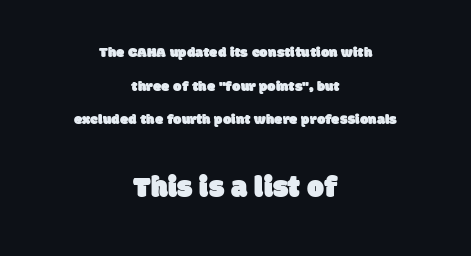
This is sans-serif lettering, the kind often seen on screens and signage. The composition opens small and finishes big. Successive baselines arrive slowly, with a big drop between each. You could not count columns in this text — the font is proportionally spaced. Anything drawn beneath the words? Only blank space.
